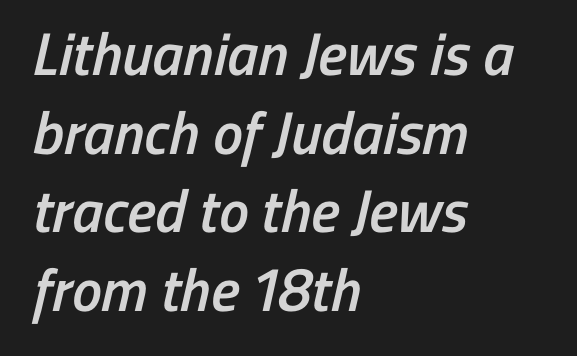
{"serif": "no", "bold": "semi", "weight": "semibold", "width": "condensed", "stroke_contrast": "low", "x_height": "medium", "monospaced": "no", "underline": "no", "align": "left", "line_spacing": "normal", "line_spacing_ratio": 1.31, "letter_spacing": "normal", "letter_spacing_em": 0.0, "glyph_px": 60}
